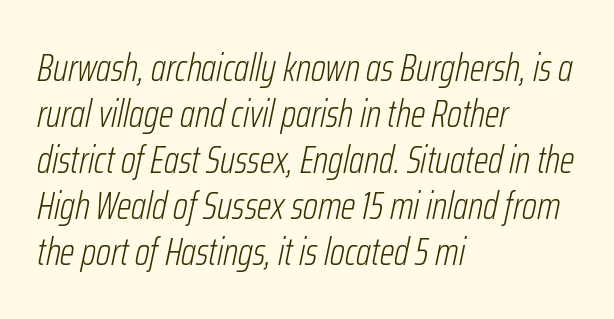
The passage shown leans; its letterforms are oblique. Alignment: flush left. No letter is thick-stroked: the sample isn't bold. Is the letter spacing exaggerated? No — it looks like the ordinary default. Varying glyph widths throughout — classic text-font behaviour.
